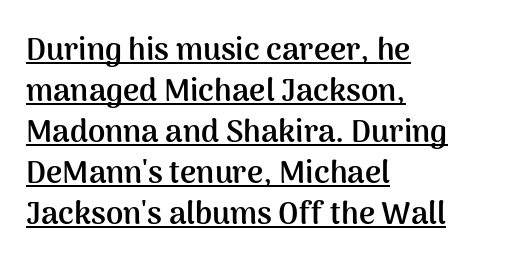
Q: Is the text bold? A: Yes.
Q: Is the text italic (slanted)? A: No, it is upright.
Q: Is the typeface a serif or a sans-serif typeface? A: Sans-serif.
Q: Is the text underlined? A: Yes.
Q: How is the paragraph aligned? A: Left-aligned.
Q: Is the spacing between letters normal or unusually wide? A: Normal.
Q: Is the spacing between lines tight, normal or loose? A: Normal.
Q: Width (condensed, normal, or wide)? A: Normal.
Q: Stroke contrast? A: Medium.
Q: x-height? A: Medium.
Q: Monospaced? A: No.
